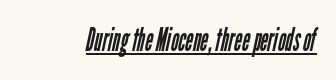
Q: Is the text bold? A: No.
Q: Is the typeface a serif or a sans-serif typeface? A: Sans-serif.
Q: Is the text underlined? A: Yes.
Q: Is the spacing between letters normal or unusually wide? A: Normal.
Q: Width (condensed, normal, or wide)? A: Condensed.
Q: Stroke contrast? A: Low.
Q: x-height? A: Medium.
Q: Monospaced? A: No.
